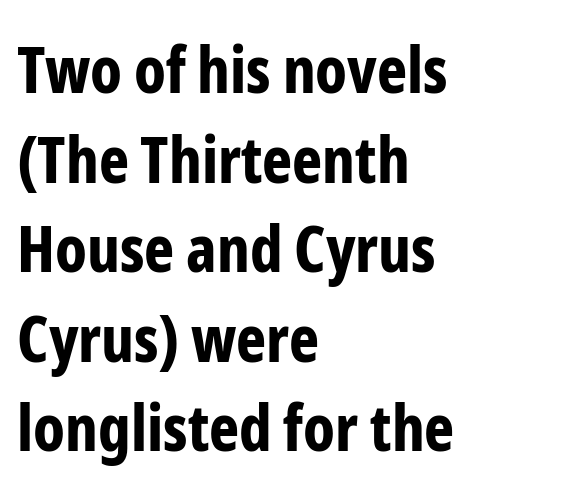
The compositor pushed each line to the left boundary. Bare-footed words on every line. Think of a printed novel: that variable character pitch is what you see here. Heavy-handed strokes throughout: this text is bold.
